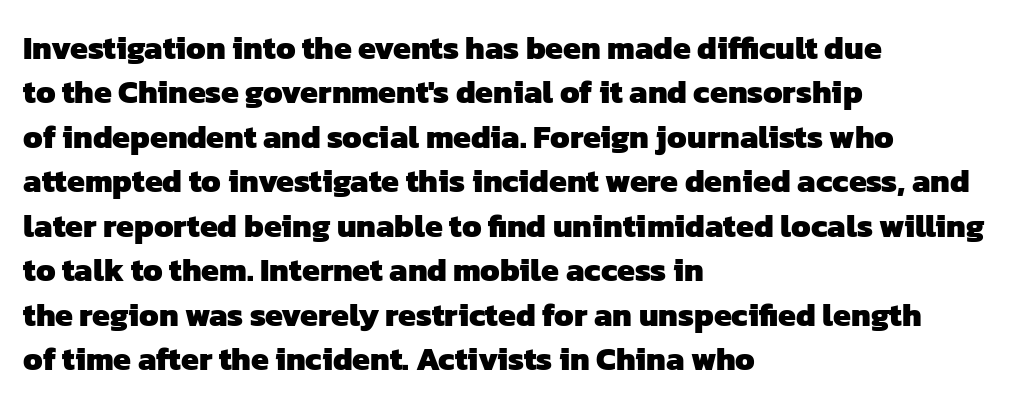
These lines are rendered in a variable-pitch font. The setting favours the left margin, as ordinary paragraphs usually do. Are there feet on the stems? There aren't — it's a sans. Students, observe: this is what conventionally led text looks like. The gaps between neighbouring characters are ordinary and unremarkable.
